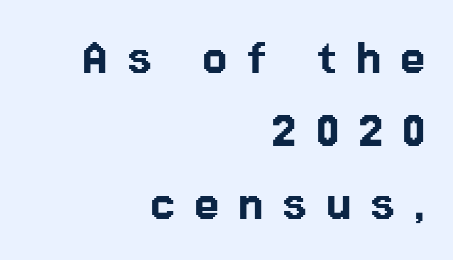
Q: Is the text italic (slanted)? A: No, it is upright.
Q: Is the typeface a serif or a sans-serif typeface? A: Sans-serif.
Q: Is the text underlined? A: No.
Q: How is the paragraph aligned? A: Right-aligned.
Q: Is the spacing between letters normal or unusually wide? A: Unusually wide.
Q: Is the spacing between lines tight, normal or loose? A: Normal.
Q: Width (condensed, normal, or wide)? A: Normal.
Q: Stroke contrast? A: Low.
Q: x-height? A: Medium.
Q: Monospaced? A: No.
